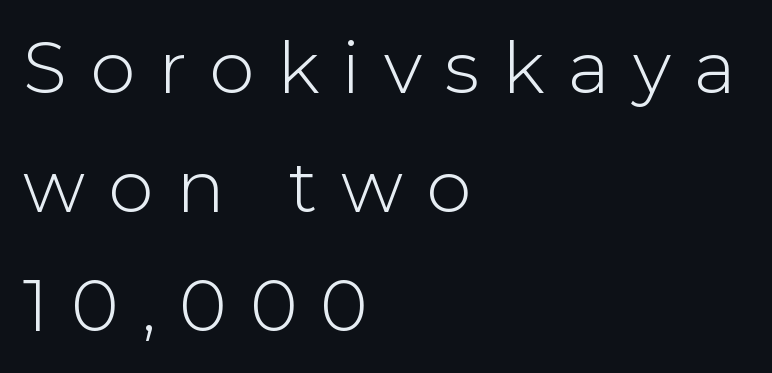
The image shows 72 px light sans-serif type, upright; set left-aligned, normal line spacing (1.65x), unusually wide letter spacing (+0.32 em), not underlined; low stroke contrast and a medium x-height.
